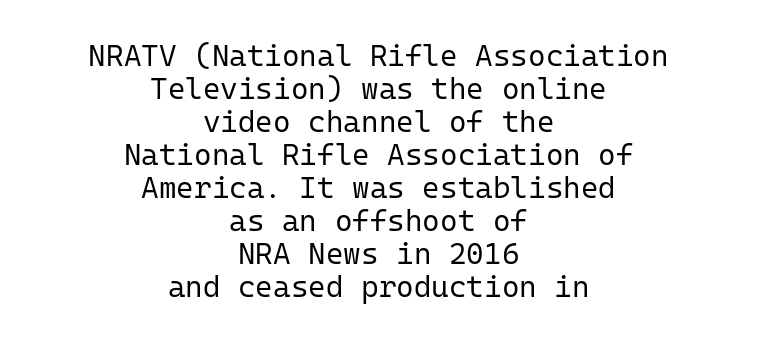
{"serif": "no", "italic": "no", "bold": "no", "weight": "regular", "width": "normal", "stroke_contrast": "low", "x_height": "medium", "monospaced": "yes", "underline": "no", "align": "center", "line_spacing": "tight", "line_spacing_ratio": 1.1, "letter_spacing": "normal", "letter_spacing_em": 0.0, "glyph_px": 30}
